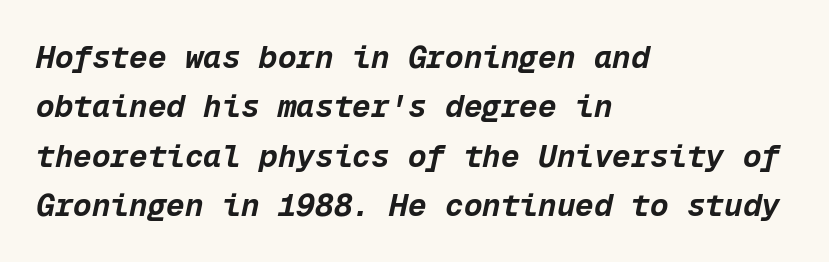
The image shows 31 px bold type, italic (leaning right), monospaced; set left-aligned, normal line spacing (1.59x), normal letter spacing, not underlined; low stroke contrast and a medium x-height.
